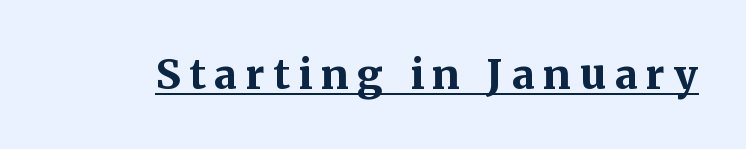
Q: Is the text bold? A: Yes.
Q: Is the text italic (slanted)? A: No, it is upright.
Q: Is the typeface a serif or a sans-serif typeface? A: Serif.
Q: Is the text underlined? A: Yes.
Q: Is the spacing between letters normal or unusually wide? A: Unusually wide.
Q: Width (condensed, normal, or wide)? A: Normal.
Q: Stroke contrast? A: Medium.
Q: x-height? A: Medium.
Q: Monospaced? A: No.
